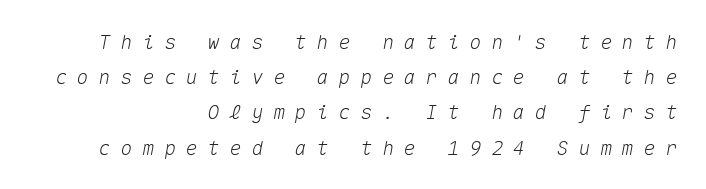
{"italic": "yes", "lean": "right", "slant_degrees": 10, "underline": "no", "align": "right", "line_spacing_ratio": 1.76, "letter_spacing": "wide", "letter_spacing_em": 0.49, "glyph_px": 20}
